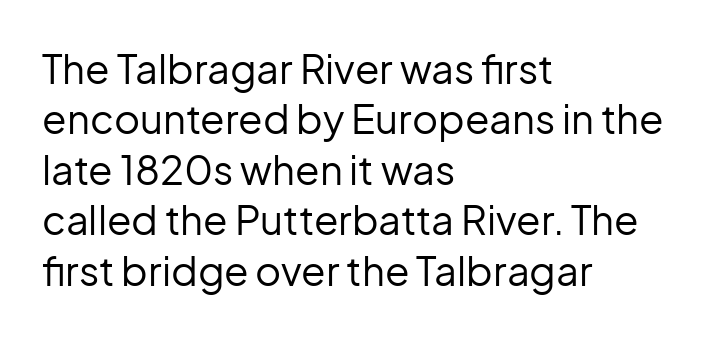
{"serif": "no", "italic": "no", "bold": "no", "weight": "regular", "width": "normal", "stroke_contrast": "low", "x_height": "medium", "monospaced": "no", "underline": "no", "align": "left", "line_spacing": "normal", "line_spacing_ratio": 1.26, "letter_spacing": "normal", "letter_spacing_em": 0.0, "glyph_px": 40}
